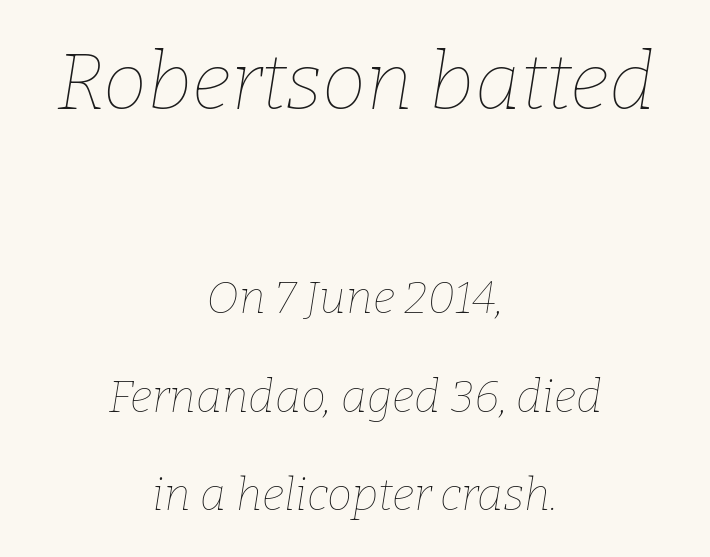
{"italic": "yes", "lean": "right", "slant_degrees": 9, "bold": "no", "weight": "thin", "width": "normal", "stroke_contrast": "low", "x_height": "medium", "monospaced": "no", "underline": "no", "align": "center", "line_spacing": "loose", "line_spacing_ratio": 2.18, "letter_spacing": "normal", "letter_spacing_em": 0.0, "larger_block": "first", "size_ratio": 1.76, "glyph_px": 79}
